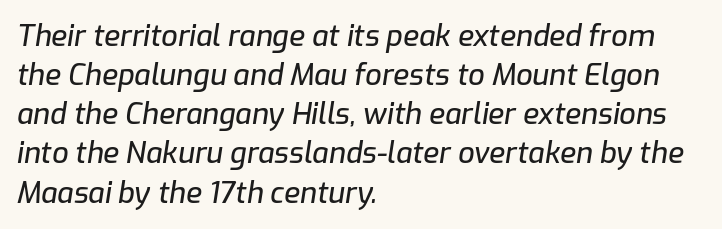
The image shows 29 px text type, italic (leaning right); set left-aligned, normal line spacing (1.35x), normal letter spacing, not underlined; low stroke contrast and a medium x-height.
